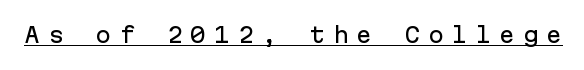
Designer's note — italics off, roman on. Words appear elongated and porous because spacing is wide. Each line of the rendering has a horizontal stroke beneath the glyphs.
